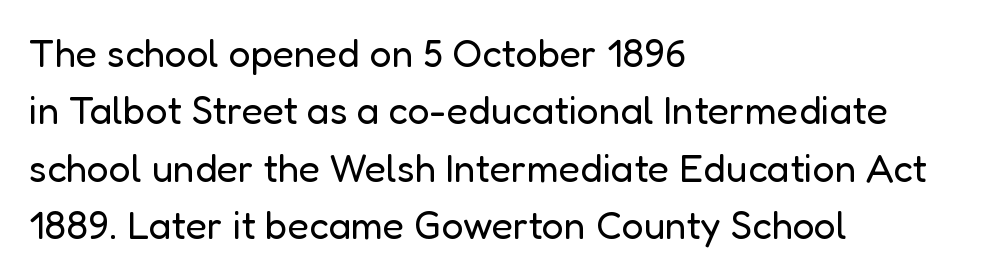
The vertical gap from one line to the next is medium. In terms of letterspacing, this is plain default setting. Grotesque or geometric, the face here clearly has no serifs. The font sits on the lighter half of the weight spectrum, regular included. The words here are not underlined.
